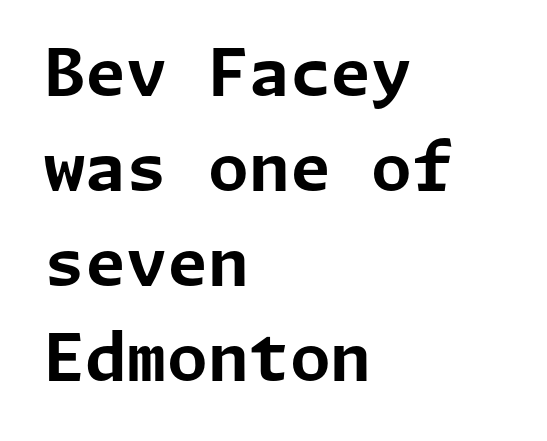
The image shows 66 px bold sans-serif type, upright; set left-aligned, normal line spacing (1.44x), normal letter spacing, not underlined; low stroke contrast and a medium x-height.
